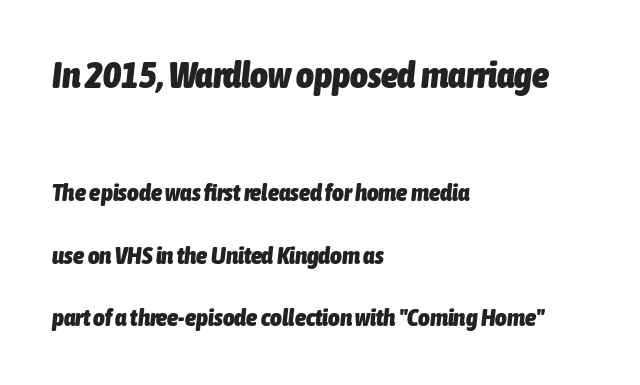
Q: Is the text bold? A: Yes.
Q: Is the text italic (slanted)? A: Yes, it leans right by about 6 degrees.
Q: Is the text underlined? A: No.
Q: How is the paragraph aligned? A: Left-aligned.
Q: Is the spacing between letters normal or unusually wide? A: Normal.
Q: Is the spacing between lines tight, normal or loose? A: Loose.
Q: Which block of text is set in a larger size, the first (top) or the second (bottom)? A: The first (top) one.
Q: Width (condensed, normal, or wide)? A: Condensed.
Q: Stroke contrast? A: Low.
Q: x-height? A: Medium.
Q: Monospaced? A: No.
